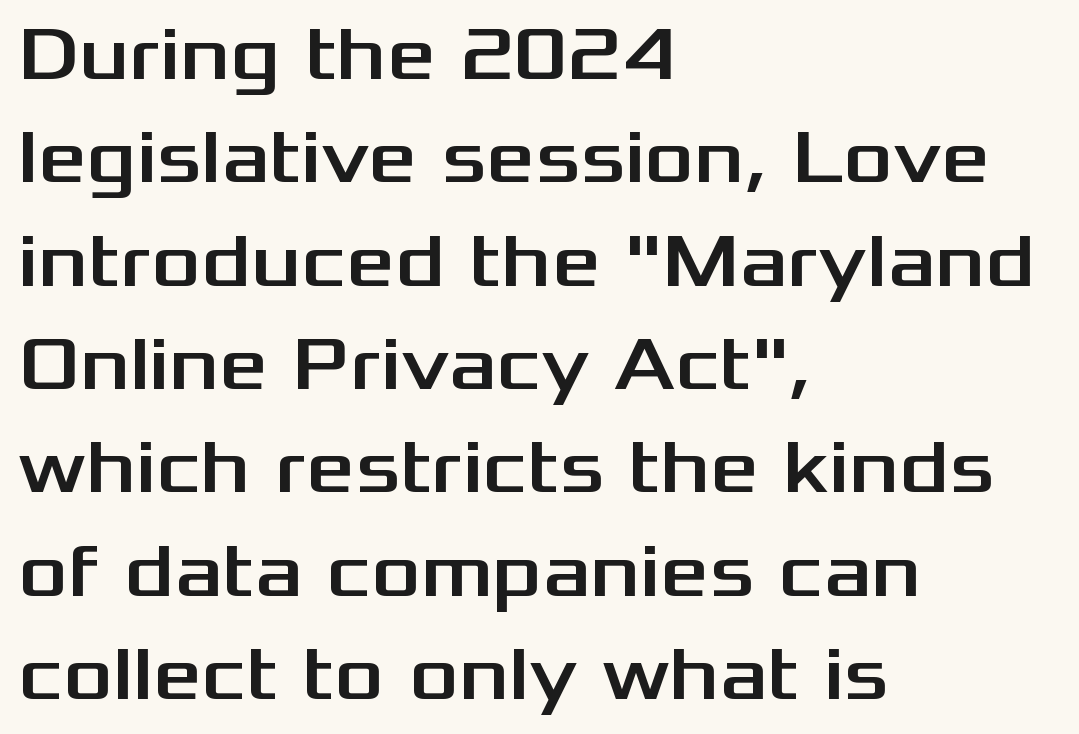
{"serif": "no", "italic": "no", "width": "wide", "stroke_contrast": "medium", "x_height": "medium", "monospaced": "no", "underline": "no", "align": "left", "line_spacing": "normal", "line_spacing_ratio": 1.36, "letter_spacing": "normal", "letter_spacing_em": 0.0, "glyph_px": 76}
